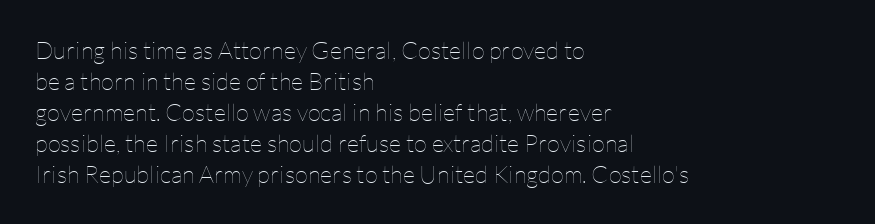
The image shows 24 px text type, upright; set left-aligned, normal line spacing (1.29x), normal letter spacing, not underlined.
